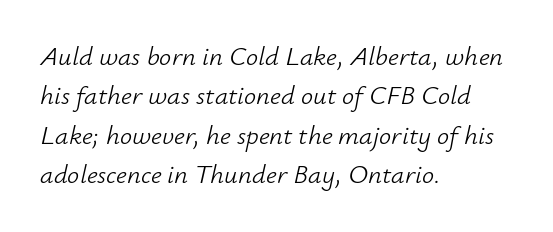
Just letters on the line, the space beneath them empty. The letterforms sit shoulder to shoulder at normal distance. The strokes are not fattened; the text isn't bold. Which margin do the lines hug? The left one — the right edge is uneven. The specimen reads as italic at a glance.
